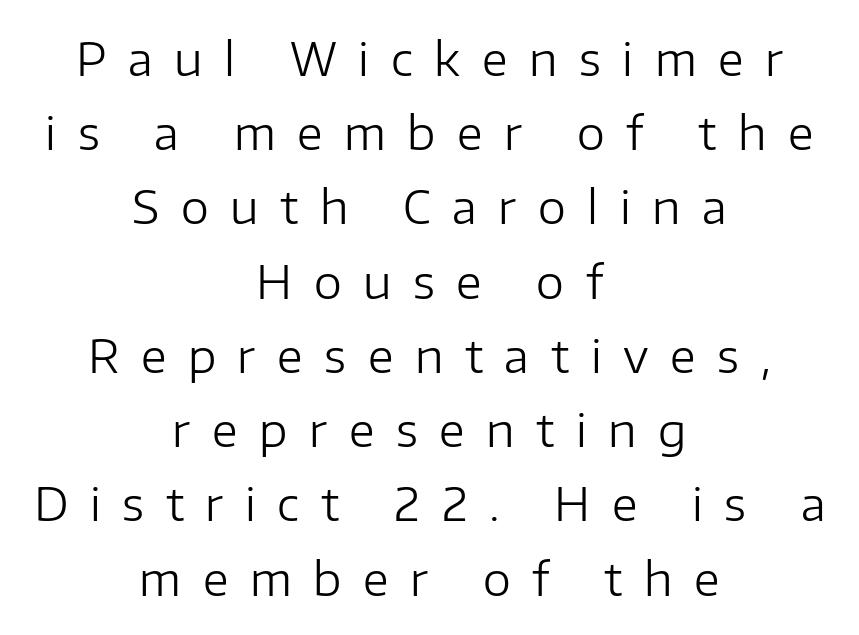
The image shows 45 px regular-weight sans-serif type, upright; set centered, normal line spacing (1.65x), unusually wide letter spacing (+0.48 em), not underlined; low stroke contrast and a medium x-height.
